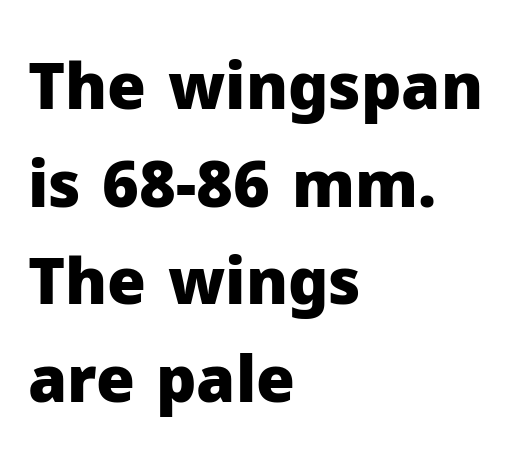
{"serif": "no", "italic": "no", "bold": "yes", "weight": "heavy", "width": "normal", "stroke_contrast": "low", "x_height": "medium", "monospaced": "no", "underline": "no", "align": "left", "line_spacing": "normal", "line_spacing_ratio": 1.55, "letter_spacing": "normal", "letter_spacing_em": 0.0, "glyph_px": 63}
